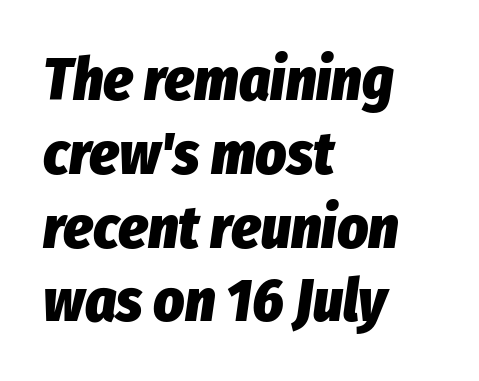
{"italic": "yes", "lean": "right", "slant_degrees": 8, "bold": "yes", "weight": "heavy", "width": "condensed", "stroke_contrast": "low", "x_height": "medium", "monospaced": "no", "underline": "no", "align": "left", "line_spacing_ratio": 1.23, "letter_spacing": "normal", "letter_spacing_em": 0.0, "glyph_px": 60}
